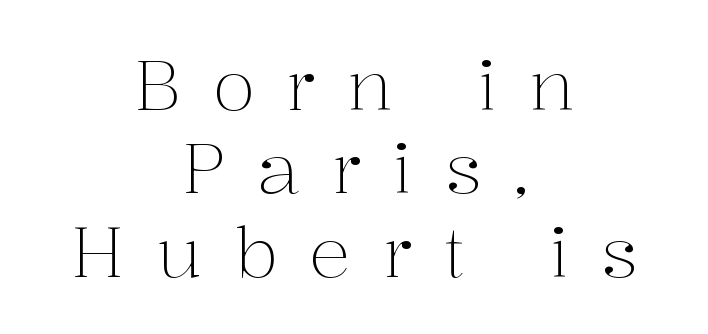
The font's upright variant was chosen for this text. The rendering inserts visible extra space after every character. Note: serifs present on the glyphs. This reads as an unemphasized weight, regular at the heaviest. Is this a fixed-width face? No — the glyphs have proportional, varying widths. The glyphs are unaccompanied by any horizontal stroke below them.
